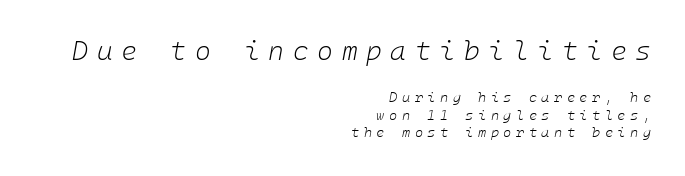
Descenders hang freely into open space. Leading matches the norm, producing a regular column. You could only call the tracking loose — the letters float apart. A light-to-regular cut is what we see here. You get the large type first, then a drop to smaller type.
